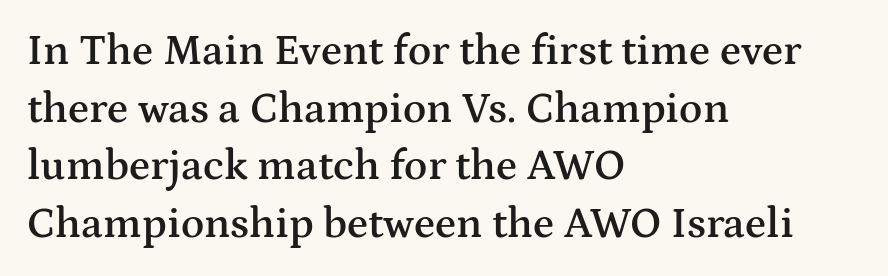
The image shows 43 px semibold, wide serif type, upright; set left-aligned, normal line spacing (1.34x), normal letter spacing, not underlined; medium stroke contrast and a medium x-height.
